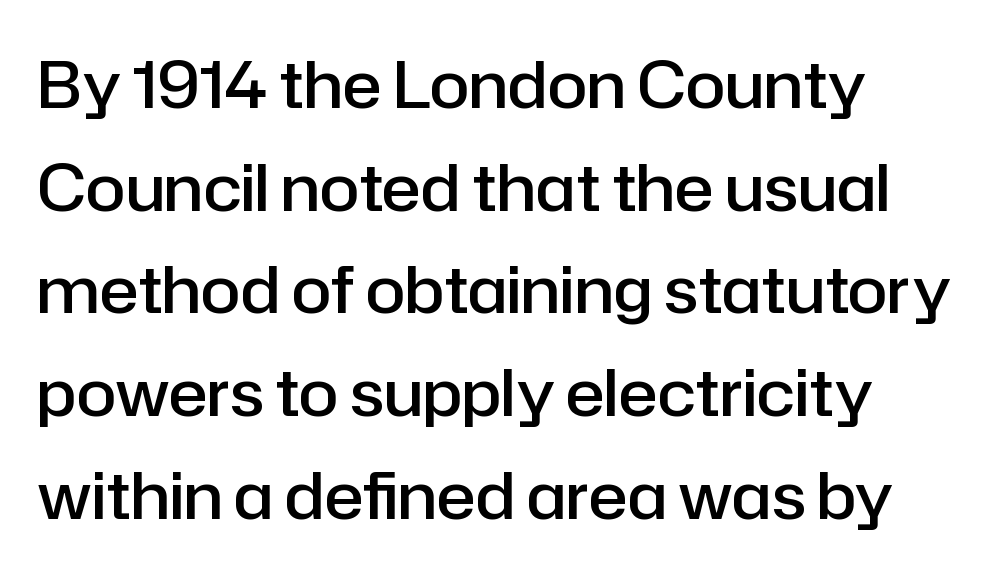
The image shows 65 px semibold sans-serif type, upright; set left-aligned, normal line spacing (1.58x), normal letter spacing, not underlined; low stroke contrast and a medium x-height.
